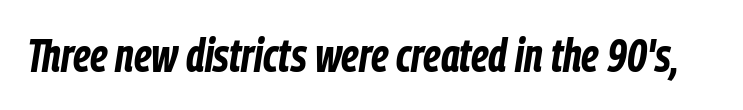
{"italic": "yes", "lean": "right", "slant_degrees": 9, "bold": "yes", "weight": "bold", "width": "condensed", "stroke_contrast": "low", "x_height": "medium", "monospaced": "no", "underline": "no", "letter_spacing": "normal", "letter_spacing_em": 0.0, "glyph_px": 46}
